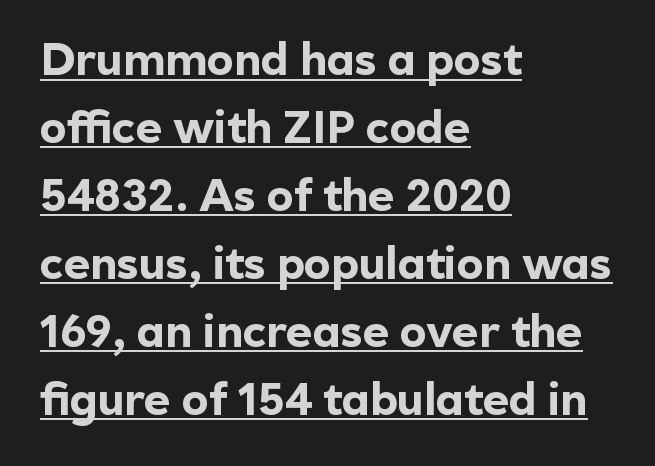
Students, this is bold: see how much ink each stroke carries. Students, observe: this is what conventionally led text looks like. Characters follow at the spacing the type designer built in. Note: no serifs on the glyphs. The letters advance in unequal steps, a hallmark of proportional type.
